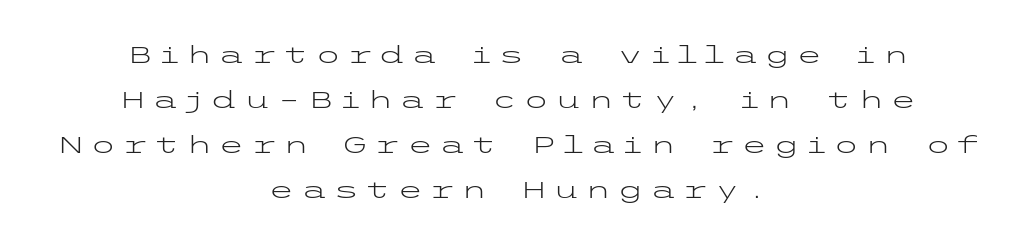
Q: Is the text bold? A: No.
Q: Is the text italic (slanted)? A: No, it is upright.
Q: Is the text underlined? A: No.
Q: How is the paragraph aligned? A: Centered.
Q: Is the spacing between letters normal or unusually wide? A: Unusually wide.
